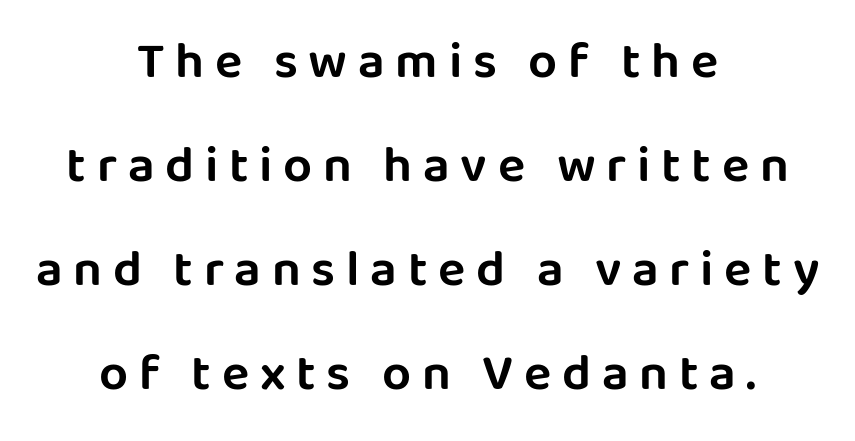
This sample trades compactness for vertical openness between lines. Letters rest on an invisible, unmarked baseline. The lettering stays uniformly vertical, giving the passage a roman look. Loose tracking; the words dissolve into strings of separated letters. Spacing verdict: proportional, widths tailored to each character.
